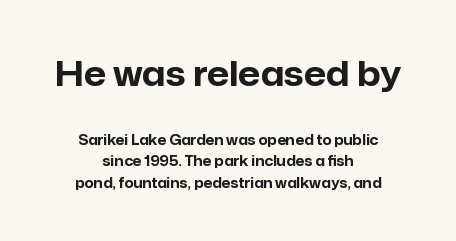
Q: Is the text bold? A: Yes.
Q: Is the text italic (slanted)? A: No, it is upright.
Q: Is the typeface a serif or a sans-serif typeface? A: Sans-serif.
Q: Is the text underlined? A: No.
Q: How is the paragraph aligned? A: Centered.
Q: Is the spacing between letters normal or unusually wide? A: Normal.
Q: Is the spacing between lines tight, normal or loose? A: Normal.
Q: Which block of text is set in a larger size, the first (top) or the second (bottom)? A: The first (top) one.
Q: Width (condensed, normal, or wide)? A: Normal.
Q: Stroke contrast? A: Low.
Q: x-height? A: Medium.
Q: Monospaced? A: No.
